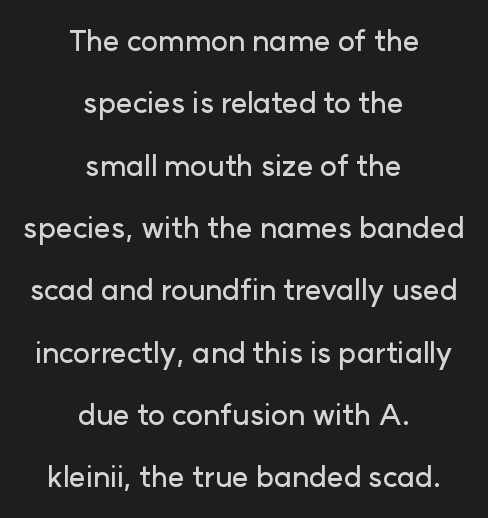
Q: Is the text italic (slanted)? A: No, it is upright.
Q: Is the typeface a serif or a sans-serif typeface? A: Sans-serif.
Q: Is the text underlined? A: No.
Q: How is the paragraph aligned? A: Centered.
Q: Is the spacing between letters normal or unusually wide? A: Normal.
Q: Is the spacing between lines tight, normal or loose? A: Loose.
Q: Width (condensed, normal, or wide)? A: Normal.
Q: Stroke contrast? A: Low.
Q: x-height? A: Medium.
Q: Monospaced? A: No.
